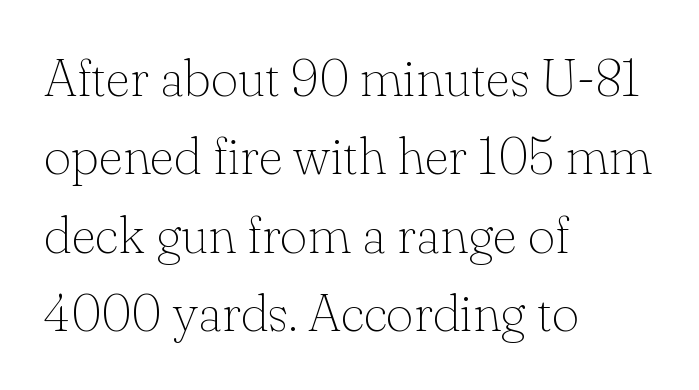
The passage shown has conventional tracking throughout. A typesetter would call this leading conventional body-copy spacing. A serif font was chosen for this passage. Notice how the stems are strictly vertical — no italics here. Here the designer chose a conventional face with non-uniform glyph widths. Stems and bowls with no extra thickness — not bold.
